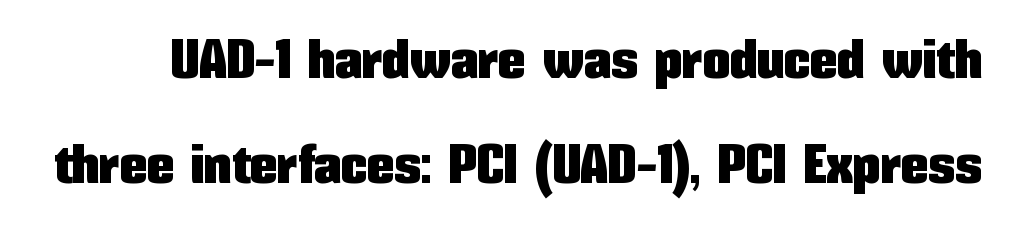
{"serif": "no", "italic": "no", "width": "condensed", "stroke_contrast": "low", "x_height": "medium", "monospaced": "no", "underline": "no", "line_spacing": "loose", "line_spacing_ratio": 1.91, "letter_spacing": "normal", "letter_spacing_em": 0.0, "glyph_px": 55}
